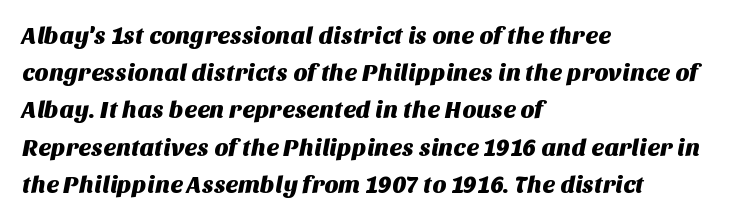
Q: Is the text underlined? A: No.
Q: How is the paragraph aligned? A: Left-aligned.
Q: Is the spacing between letters normal or unusually wide? A: Normal.
Q: Is the spacing between lines tight, normal or loose? A: Normal.
